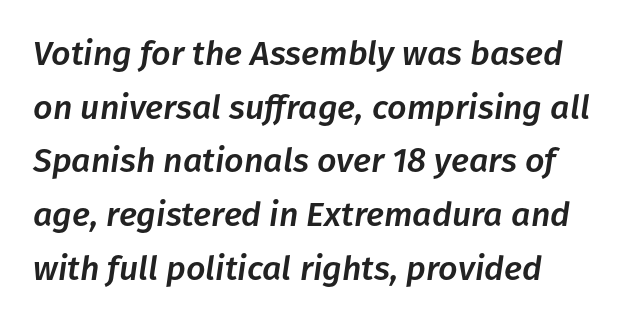
Q: Is the text italic (slanted)? A: Yes, it leans right by about 8 degrees.
Q: Is the text underlined? A: No.
Q: Is the spacing between letters normal or unusually wide? A: Normal.
Q: Is the spacing between lines tight, normal or loose? A: Normal.
Q: Width (condensed, normal, or wide)? A: Normal.
Q: Stroke contrast? A: Low.
Q: x-height? A: Medium.
Q: Monospaced? A: No.
